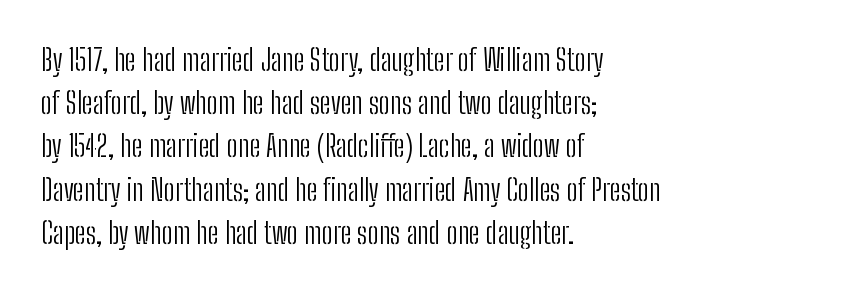
{"serif": "no", "italic": "no", "bold": "no", "weight": "light", "width": "condensed", "stroke_contrast": "low", "x_height": "medium", "monospaced": "no", "underline": "no", "align": "left", "line_spacing": "normal", "line_spacing_ratio": 1.44, "letter_spacing": "normal", "letter_spacing_em": 0.0, "glyph_px": 30}
